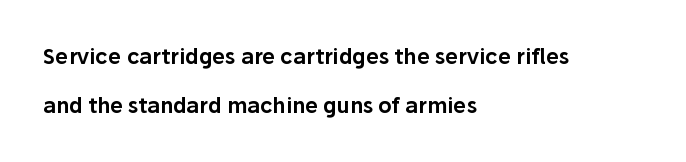
The image shows 21 px text type, upright; set left-aligned, loose line spacing (2.32x), normal letter spacing, not underlined.
